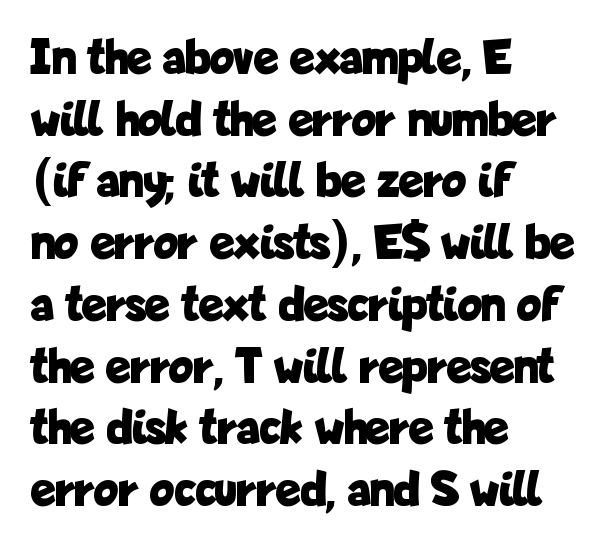
{"serif": "no", "italic": "no", "bold": "yes", "weight": "bold", "width": "condensed", "stroke_contrast": "low", "x_height": "medium", "monospaced": "no", "underline": "no", "align": "left", "line_spacing_ratio": 1.21, "letter_spacing": "normal", "letter_spacing_em": 0.0, "glyph_px": 51}
